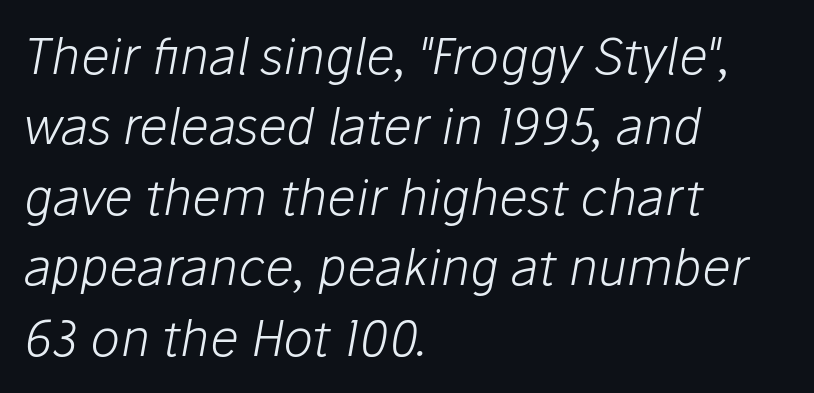
The image shows 50 px light type, italic (leaning right); set left-aligned, normal line spacing (1.41x), normal letter spacing, not underlined; low stroke contrast and a medium x-height.
